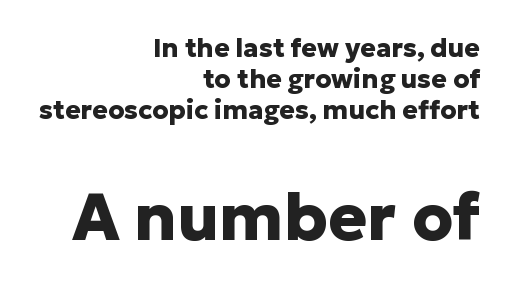
The image shows 65 px heavy sans-serif type, upright; set right-aligned, line spacing 1.19x, normal letter spacing, not underlined; the second (bottom) block is 2.5x larger; low stroke contrast and a medium x-height.
